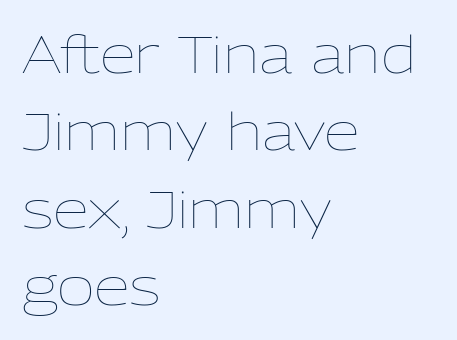
The letterforms sit shoulder to shoulder at normal distance. Any mark beneath the type? The region is blank. A light-to-regular cut is what we see here. The paragraph has a hard left edge and a soft right edge.
